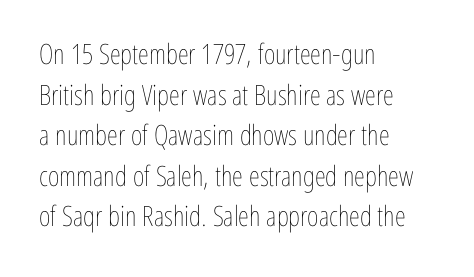
{"italic": "no", "bold": "no", "weight": "thin", "width": "condensed", "stroke_contrast": "low", "x_height": "medium", "monospaced": "no", "underline": "no", "align": "left", "line_spacing": "normal", "line_spacing_ratio": 1.45, "letter_spacing": "normal", "letter_spacing_em": 0.0, "glyph_px": 28}
